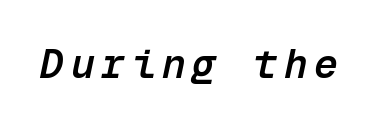
The image shows 40 px semibold type, italic (leaning right), monospaced; set not underlined; low stroke contrast and a medium x-height.
